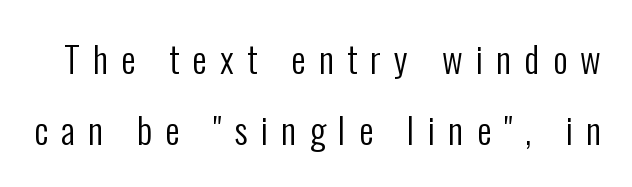
{"serif": "no", "italic": "no", "bold": "no", "weight": "regular", "width": "condensed", "stroke_contrast": "low", "x_height": "medium", "monospaced": "no", "underline": "no", "line_spacing": "loose", "line_spacing_ratio": 1.96, "letter_spacing": "wide", "letter_spacing_em": 0.37, "glyph_px": 36}
